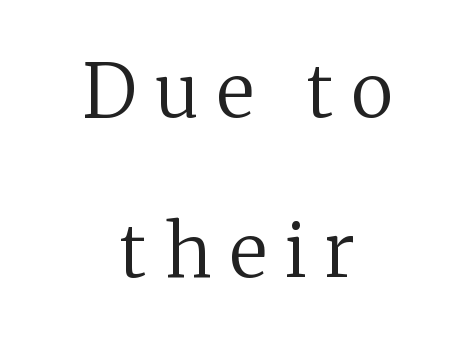
The rendering inserts visible extra space after every character. Font category for this specimen: serif. The font sits on the lighter half of the weight spectrum, regular included. The rendering uses a large line-height, opening up the rows. Underlining? Definitely not there.
